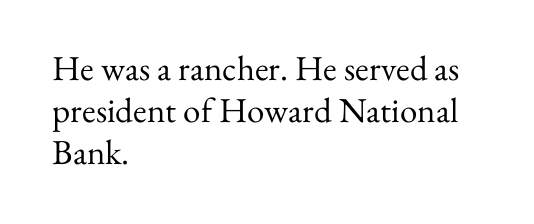
Serif or sans? Serif — the stroke terminals have little feet. Nothing unusual about the tracking: characters are spaced as the font intends. Posture: straight, roman, zero tilt. The letters advance in unequal steps, a hallmark of proportional type.
